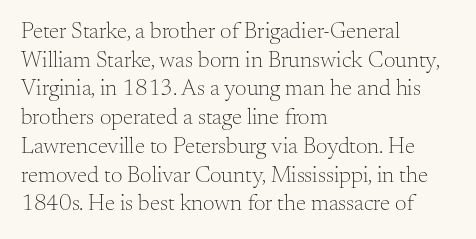
Q: Is the text bold? A: No.
Q: Is the text italic (slanted)? A: No, it is upright.
Q: Is the text underlined? A: No.
Q: How is the paragraph aligned? A: Left-aligned.
Q: Is the spacing between letters normal or unusually wide? A: Normal.
Q: Is the spacing between lines tight, normal or loose? A: Normal.
